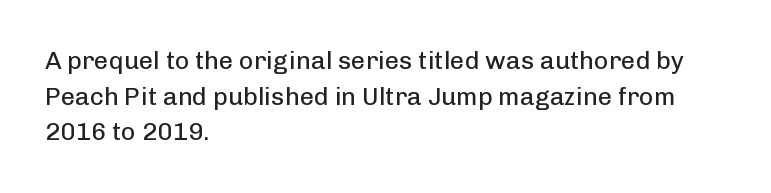
The image shows 25 px text type, upright; set left-aligned, normal line spacing (1.43x), normal letter spacing, not underlined.
